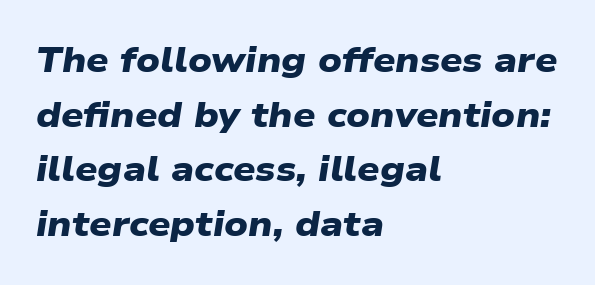
The image shows 35 px heavy, wide sans-serif type; set left-aligned, normal line spacing (1.56x), normal letter spacing, not underlined; low stroke contrast and a medium x-height.
